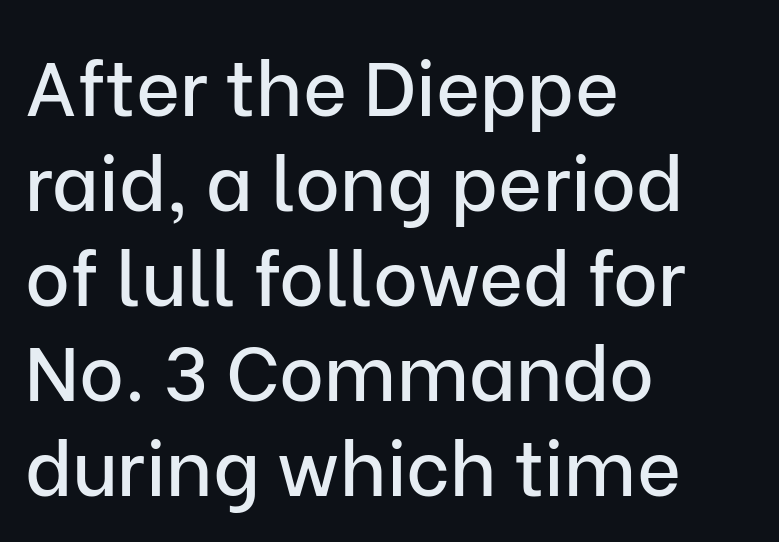
Q: Is the text italic (slanted)? A: No, it is upright.
Q: Is the typeface a serif or a sans-serif typeface? A: Sans-serif.
Q: Is the text underlined? A: No.
Q: How is the paragraph aligned? A: Left-aligned.
Q: Is the spacing between letters normal or unusually wide? A: Normal.
Q: Is the spacing between lines tight, normal or loose? A: Normal.
Q: Width (condensed, normal, or wide)? A: Normal.
Q: Stroke contrast? A: Low.
Q: x-height? A: Medium.
Q: Monospaced? A: No.
